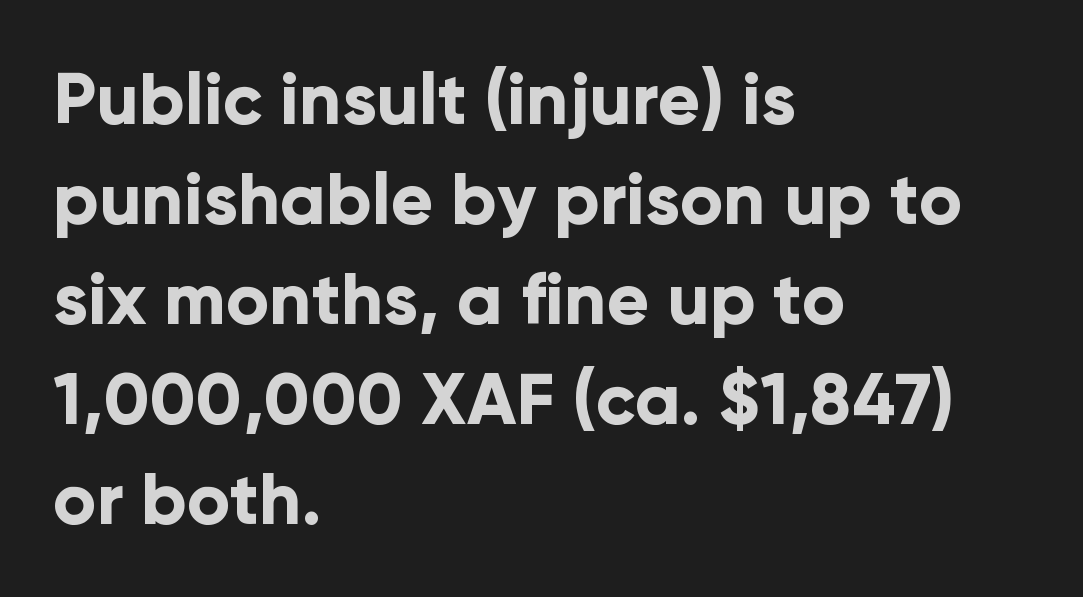
{"serif": "no", "italic": "no", "bold": "yes", "weight": "bold", "width": "normal", "stroke_contrast": "low", "x_height": "medium", "monospaced": "no", "underline": "no", "align": "left", "line_spacing": "normal", "line_spacing_ratio": 1.41, "letter_spacing": "normal", "letter_spacing_em": 0.0, "glyph_px": 71}
